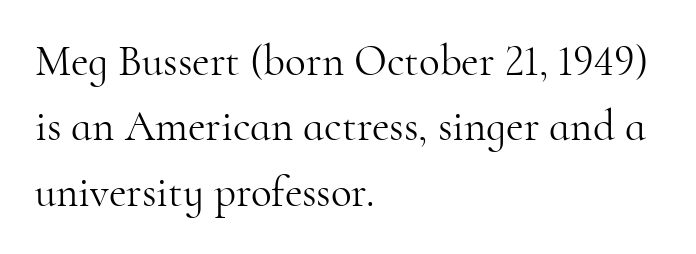
A serif font was chosen for this passage. Designer's note — italics off, roman on. Successive baselines arrive at the customary interval. Heft: none added — not bold. These lines are set flush left with a ragged right edge.
